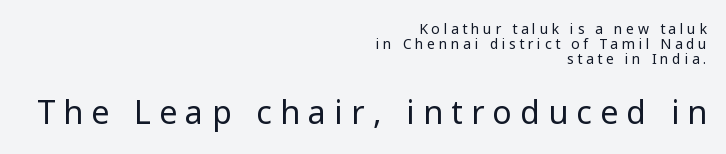
Q: Is the text bold? A: No.
Q: Is the text italic (slanted)? A: No, it is upright.
Q: Is the typeface a serif or a sans-serif typeface? A: Sans-serif.
Q: Is the text underlined? A: No.
Q: How is the paragraph aligned? A: Right-aligned.
Q: Is the spacing between letters normal or unusually wide? A: Unusually wide.
Q: Is the spacing between lines tight, normal or loose? A: Tight.
Q: Which block of text is set in a larger size, the first (top) or the second (bottom)? A: The second (bottom) one.
Q: Width (condensed, normal, or wide)? A: Normal.
Q: Stroke contrast? A: Low.
Q: x-height? A: Medium.
Q: Monospaced? A: No.
